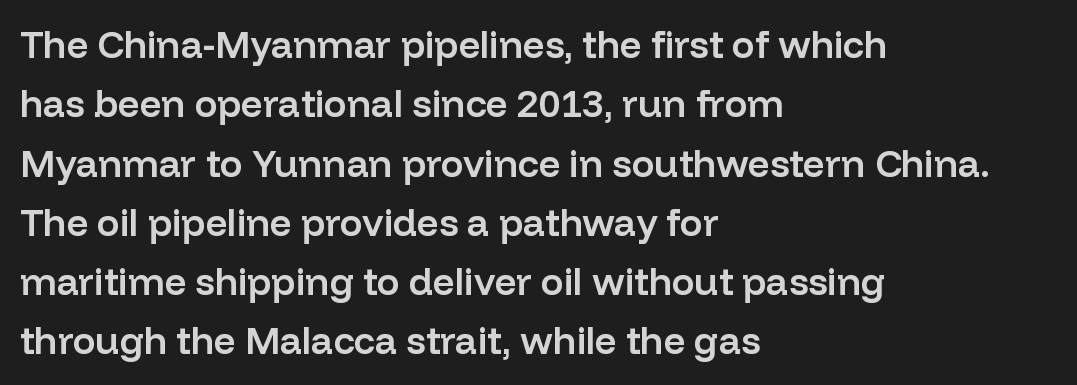
{"serif": "no", "italic": "no", "bold": "semi", "weight": "semibold", "width": "normal", "stroke_contrast": "low", "x_height": "medium", "monospaced": "no", "underline": "no", "align": "left", "line_spacing": "normal", "line_spacing_ratio": 1.56, "letter_spacing": "normal", "letter_spacing_em": 0.0, "glyph_px": 38}
